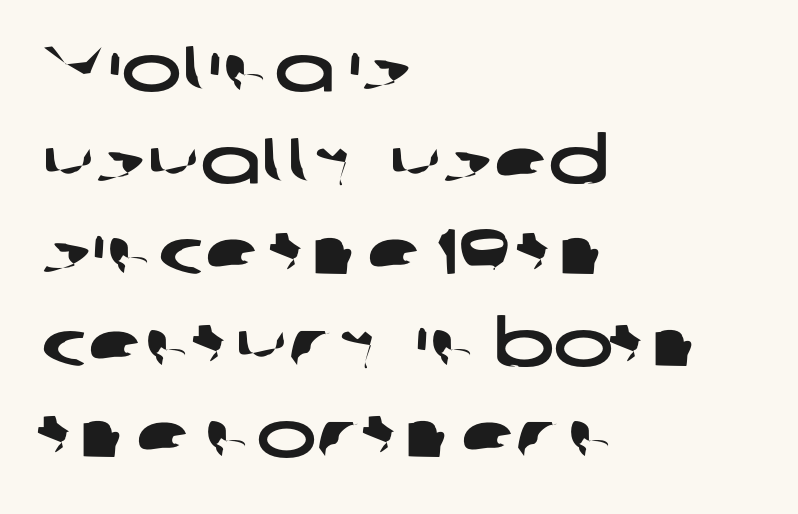
Q: Is the typeface a serif or a sans-serif typeface? A: Sans-serif.
Q: Is the text underlined? A: No.
Q: How is the paragraph aligned? A: Left-aligned.
Q: Is the spacing between letters normal or unusually wide? A: Normal.
Q: Is the spacing between lines tight, normal or loose? A: Normal.
Q: Width (condensed, normal, or wide)? A: Wide.
Q: Stroke contrast? A: Low.
Q: x-height? A: Medium.
Q: Monospaced? A: No.
